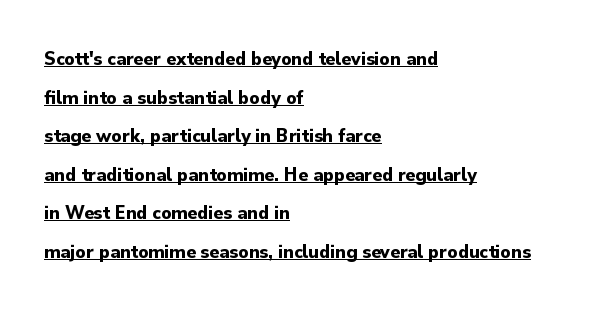
{"italic": "no", "bold": "yes", "underline": "yes", "align": "left", "line_spacing": "loose", "line_spacing_ratio": 1.93, "letter_spacing": "normal", "letter_spacing_em": 0.0, "glyph_px": 20}
